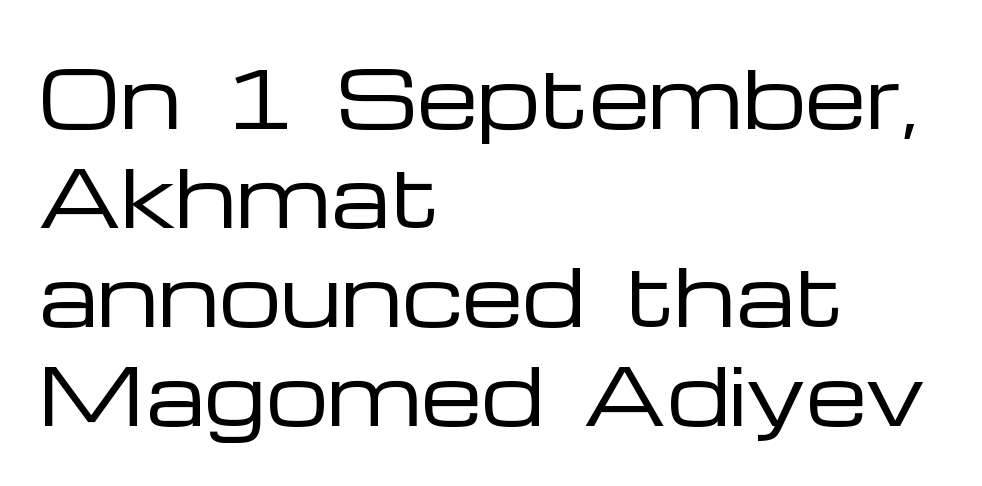
Regarding serifs, this sample does without them. The type sits square on the baseline with zero lean. No heavy texture on the line: the type isn't bold. The tracking reads as untouched default to a designer's eye.
